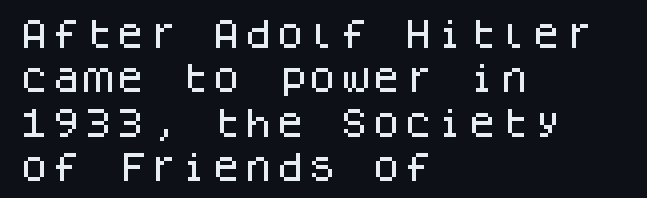
The image shows 32 px sans-serif type, upright, monospaced; set left-aligned, normal line spacing (1.39x), normal letter spacing, not underlined; low stroke contrast and a large x-height.
